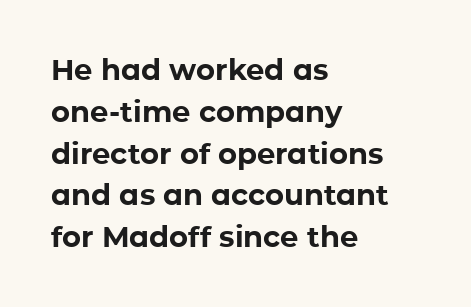
Q: Is the text bold? A: Yes.
Q: Is the text italic (slanted)? A: No, it is upright.
Q: Is the typeface a serif or a sans-serif typeface? A: Sans-serif.
Q: Is the text underlined? A: No.
Q: How is the paragraph aligned? A: Left-aligned.
Q: Is the spacing between letters normal or unusually wide? A: Normal.
Q: Is the spacing between lines tight, normal or loose? A: Normal.
Q: Width (condensed, normal, or wide)? A: Normal.
Q: Stroke contrast? A: Low.
Q: x-height? A: Medium.
Q: Monospaced? A: No.
